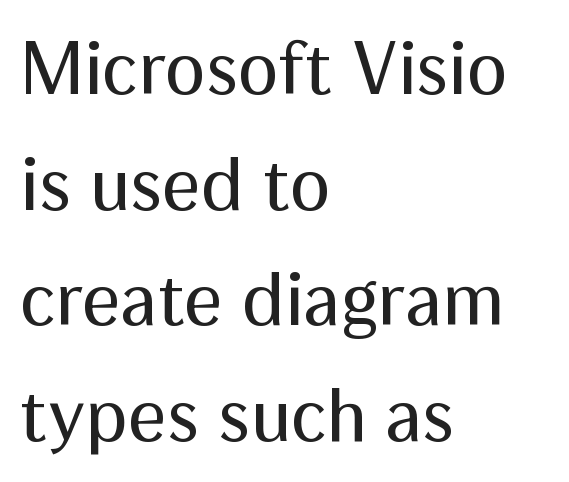
The weight would be labelled regular, book, light, or lighter still. This rendering features lettering with no underline. One-word summary of the alignment: left. You could not count columns in this text — the font is proportionally spaced.
